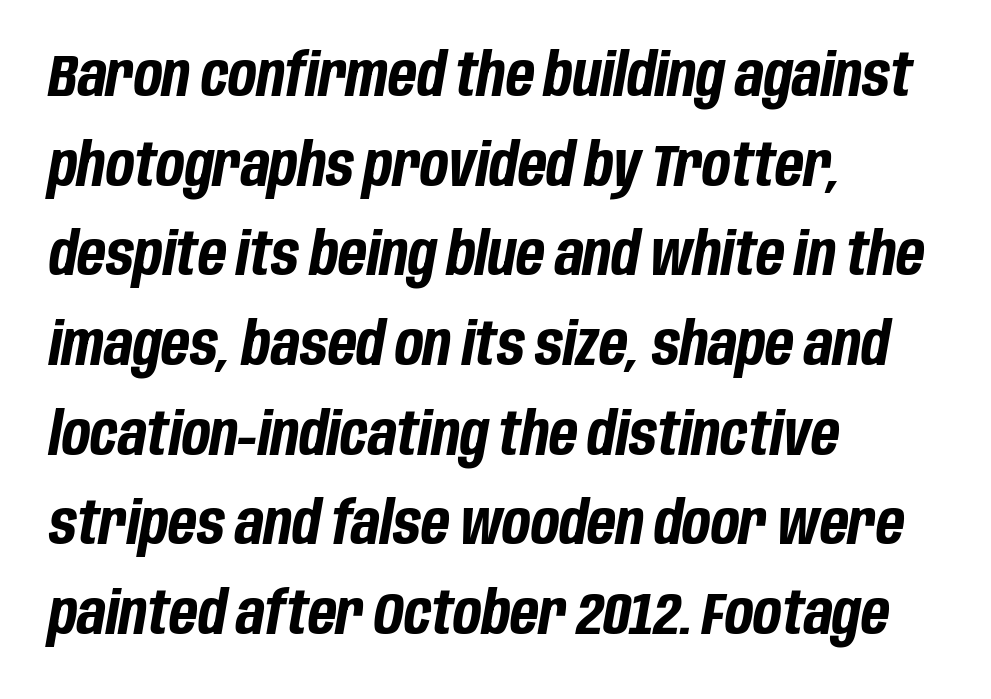
Q: Is the text bold? A: Yes.
Q: Is the text italic (slanted)? A: Yes, it leans right by about 10 degrees.
Q: Is the text underlined? A: No.
Q: How is the paragraph aligned? A: Left-aligned.
Q: Is the spacing between letters normal or unusually wide? A: Normal.
Q: Is the spacing between lines tight, normal or loose? A: Normal.
Q: Width (condensed, normal, or wide)? A: Condensed.
Q: Stroke contrast? A: Low.
Q: x-height? A: Large.
Q: Monospaced? A: No.
